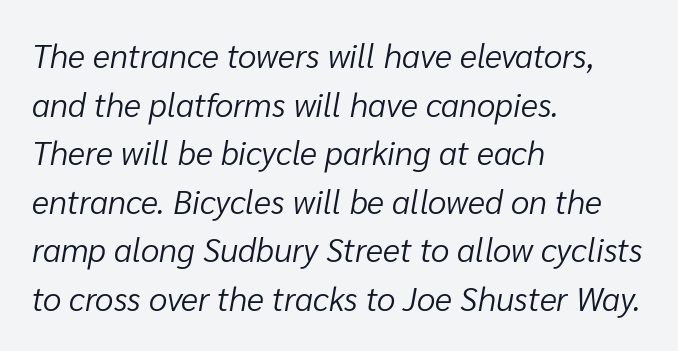
{"italic": "yes", "lean": "right", "slant_degrees": 10, "bold": "no", "weight": "light", "width": "normal", "stroke_contrast": "low", "x_height": "medium", "monospaced": "no", "underline": "no", "align": "left", "line_spacing": "normal", "line_spacing_ratio": 1.47, "letter_spacing": "normal", "letter_spacing_em": 0.0, "glyph_px": 33}
